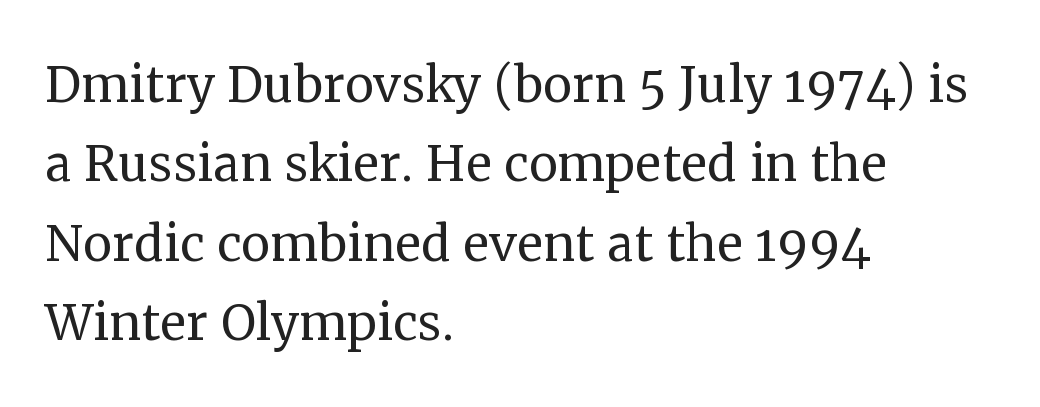
A typesetter would call this proportional, since set widths differ per character. Vertical stems look standard width or narrower in stroke. Classification — serif. Nothing unusual about the tracking: characters are spaced as the font intends. The type sits square on the baseline with zero lean.
